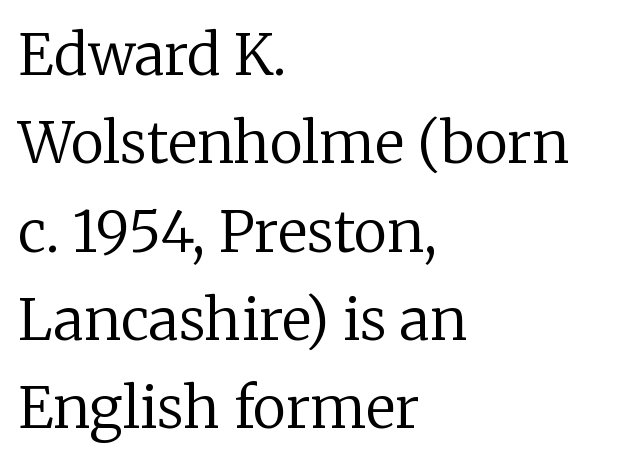
{"serif": "yes", "italic": "no", "bold": "no", "weight": "regular", "width": "normal", "stroke_contrast": "low", "x_height": "medium", "monospaced": "no", "underline": "no", "align": "left", "line_spacing": "normal", "line_spacing_ratio": 1.55, "letter_spacing": "normal", "letter_spacing_em": 0.0, "glyph_px": 57}
